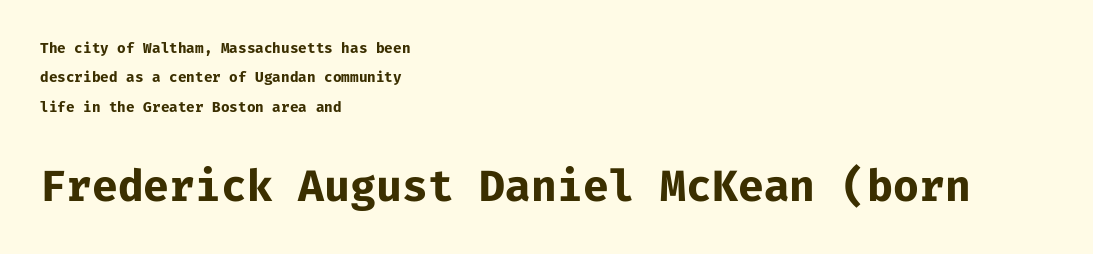
The paragraph shown leans on its left margin. Bigger letters appear in the bottom chunk; the top chunk is reduced. Posture: vertical. Notice the wide empty band between every row — that's loose leading.
